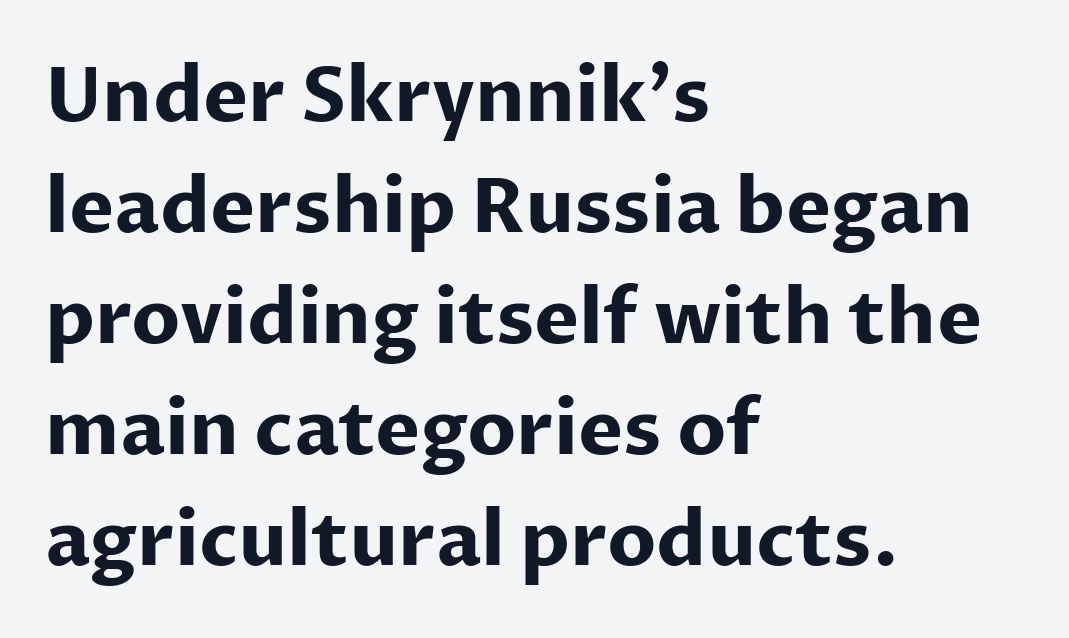
{"serif": "no", "italic": "no", "bold": "yes", "weight": "bold", "width": "normal", "stroke_contrast": "low", "x_height": "medium", "monospaced": "no", "underline": "no", "align": "left", "line_spacing": "normal", "line_spacing_ratio": 1.46, "letter_spacing": "normal", "letter_spacing_em": 0.0, "glyph_px": 76}
